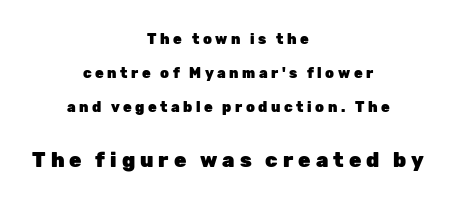
Q: Is the text bold? A: Yes.
Q: Is the text italic (slanted)? A: No, it is upright.
Q: Is the text underlined? A: No.
Q: How is the paragraph aligned? A: Centered.
Q: Is the spacing between letters normal or unusually wide? A: Unusually wide.
Q: Is the spacing between lines tight, normal or loose? A: Loose.
Q: Which block of text is set in a larger size, the first (top) or the second (bottom)? A: The second (bottom) one.
